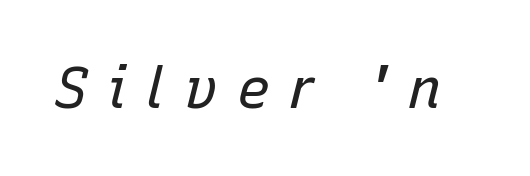
{"italic": "yes", "lean": "right", "slant_degrees": 15, "bold": "no", "weight": "regular", "width": "normal", "stroke_contrast": "low", "x_height": "medium", "monospaced": "no", "underline": "no", "letter_spacing": "wide", "letter_spacing_em": 0.34, "glyph_px": 56}
